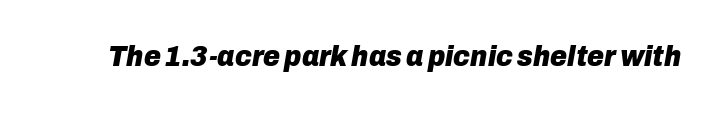
The glyphs have the mass of a bold cut. Notice how the stems are inclined rather than vertical — that's the hallmark of italics. The rendering keeps characters at their native spacing. Bare-footed words on every line.
